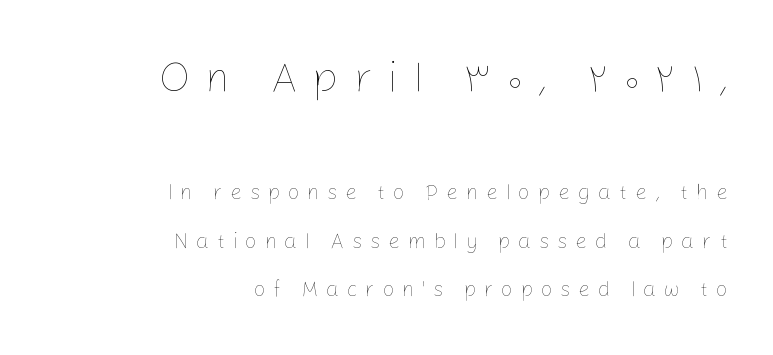
{"italic": "no", "bold": "no", "weight": "thin", "width": "normal", "stroke_contrast": "low", "x_height": "medium", "monospaced": "no", "underline": "no", "align": "right", "line_spacing": "loose", "line_spacing_ratio": 2.32, "letter_spacing": "wide", "letter_spacing_em": 0.36, "larger_block": "first", "size_ratio": 2.0, "glyph_px": 42}
